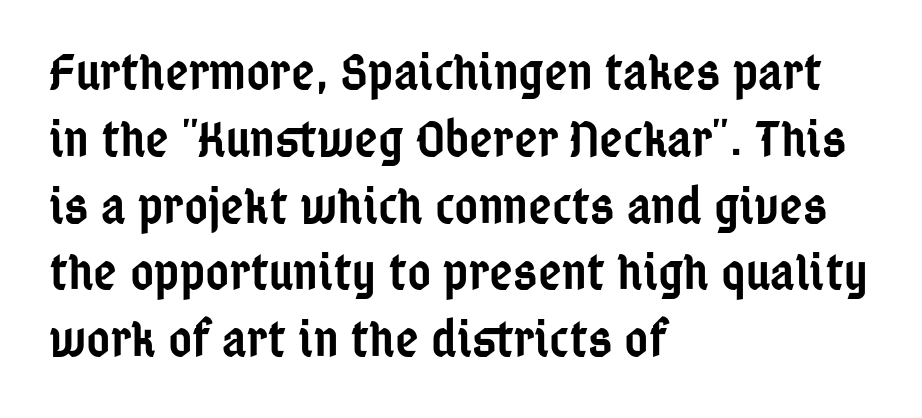
Q: Is the text bold? A: Semi-bold.
Q: Is the text italic (slanted)? A: No, it is upright.
Q: Is the typeface a serif or a sans-serif typeface? A: Sans-serif.
Q: Is the text underlined? A: No.
Q: How is the paragraph aligned? A: Left-aligned.
Q: Is the spacing between letters normal or unusually wide? A: Normal.
Q: Is the spacing between lines tight, normal or loose? A: Normal.
Q: Width (condensed, normal, or wide)? A: Condensed.
Q: Stroke contrast? A: Low.
Q: x-height? A: Medium.
Q: Monospaced? A: No.
